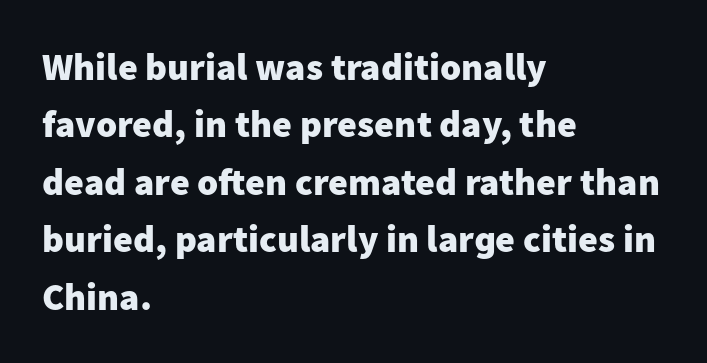
{"serif": "no", "italic": "no", "bold": "yes", "weight": "heavy", "width": "normal", "stroke_contrast": "low", "x_height": "medium", "monospaced": "no", "underline": "no", "align": "left", "line_spacing": "normal", "line_spacing_ratio": 1.51, "letter_spacing": "normal", "letter_spacing_em": 0.0, "glyph_px": 38}
